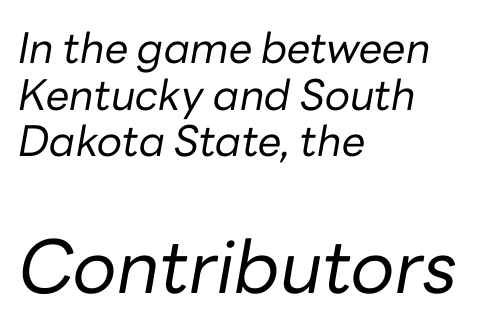
Q: Is the text bold? A: No.
Q: Is the text italic (slanted)? A: Yes, it leans right by about 10 degrees.
Q: Is the text underlined? A: No.
Q: How is the paragraph aligned? A: Left-aligned.
Q: Is the spacing between letters normal or unusually wide? A: Normal.
Q: Is the spacing between lines tight, normal or loose? A: Tight.
Q: Which block of text is set in a larger size, the first (top) or the second (bottom)? A: The second (bottom) one.
Q: Width (condensed, normal, or wide)? A: Normal.
Q: Stroke contrast? A: Low.
Q: x-height? A: Medium.
Q: Monospaced? A: No.
